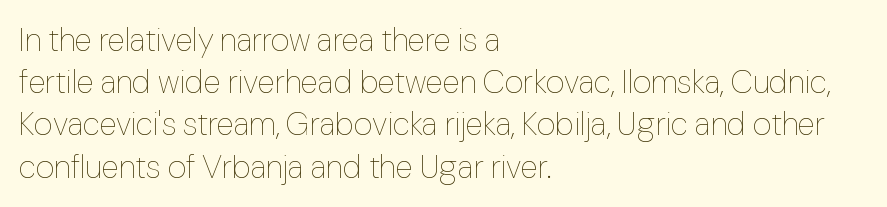
Q: Is the text bold? A: No.
Q: Is the text italic (slanted)? A: No, it is upright.
Q: Is the text underlined? A: No.
Q: How is the paragraph aligned? A: Left-aligned.
Q: Is the spacing between letters normal or unusually wide? A: Normal.
Q: Is the spacing between lines tight, normal or loose? A: Normal.
Q: Width (condensed, normal, or wide)? A: Normal.
Q: Stroke contrast? A: Low.
Q: x-height? A: Medium.
Q: Monospaced? A: No.
